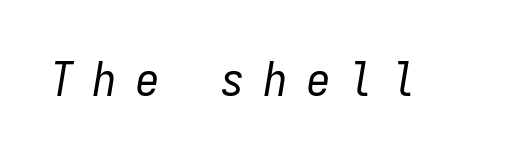
The image shows 47 px regular-weight, condensed type, italic (leaning right), monospaced; set unusually wide letter spacing (+0.41 em), not underlined; low stroke contrast and a medium x-height.
